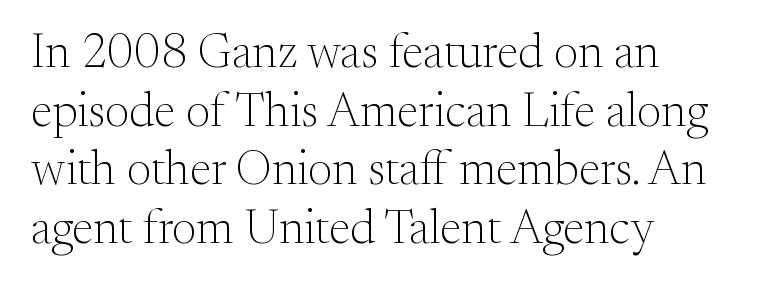
{"serif": "yes", "italic": "no", "bold": "no", "weight": "light", "width": "normal", "stroke_contrast": "medium", "x_height": "small", "monospaced": "no", "underline": "no", "align": "left", "line_spacing_ratio": 1.22, "letter_spacing": "normal", "letter_spacing_em": 0.0, "glyph_px": 48}
